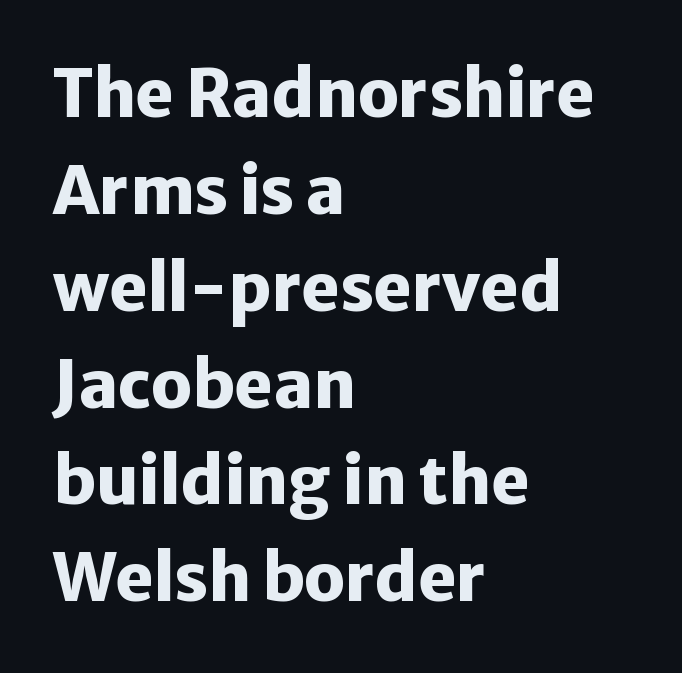
The paragraph shown leans on its left margin. Inter-character spacing is left at the font's built-in metrics. The area under the type is left untouched. Compared with an ordinary text face, these strokes are far heavier — a full bold. Here the designer chose a conventional face with non-uniform glyph widths. The vertical gap from one line to the next is medium.
